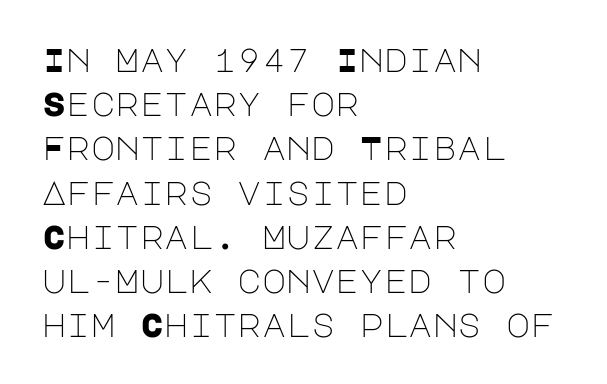
{"serif": "no", "italic": "no", "bold": "no", "weight": "light", "width": "normal", "stroke_contrast": "low", "x_height": "large", "underline": "no", "align": "left", "line_spacing": "normal", "line_spacing_ratio": 1.34, "letter_spacing": "normal", "letter_spacing_em": 0.0, "glyph_px": 33}
